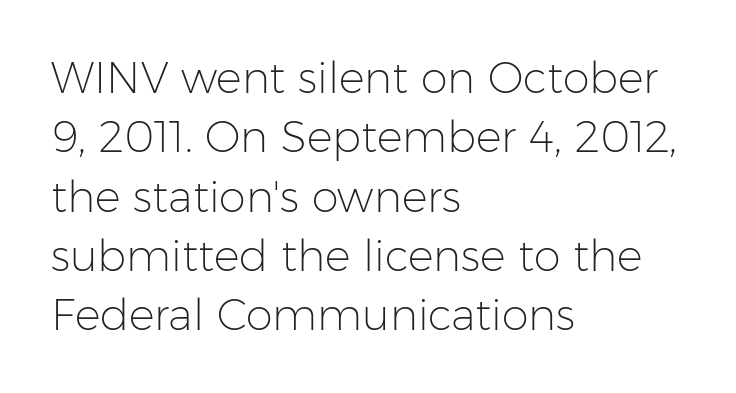
Compared with a centered layout, this one pins lines to the left instead. Baseline-to-baseline distance is the conventional proportion of letter height. Look at the tracking — it's just the regular setting, nothing added. Serifs: no, the terminals of the letterforms are clean.
